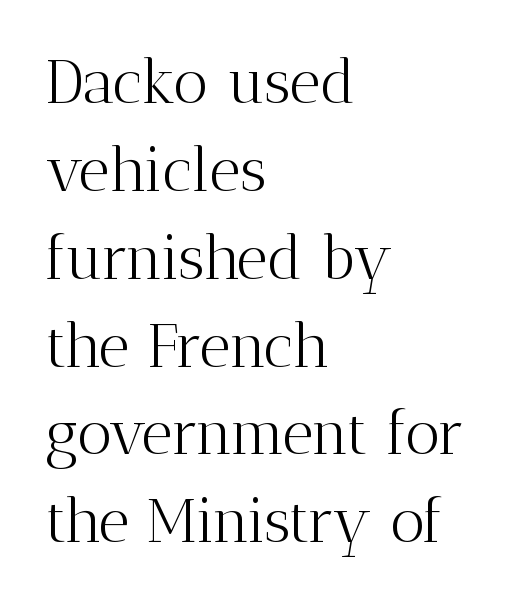
The paragraph has a hard left edge and a soft right edge. These lines keep a tight, regular rhythm from letter to letter. Think of a printed novel: that variable character pitch is what you see here. Observe the serifs anchoring each vertical stroke in this sample.
